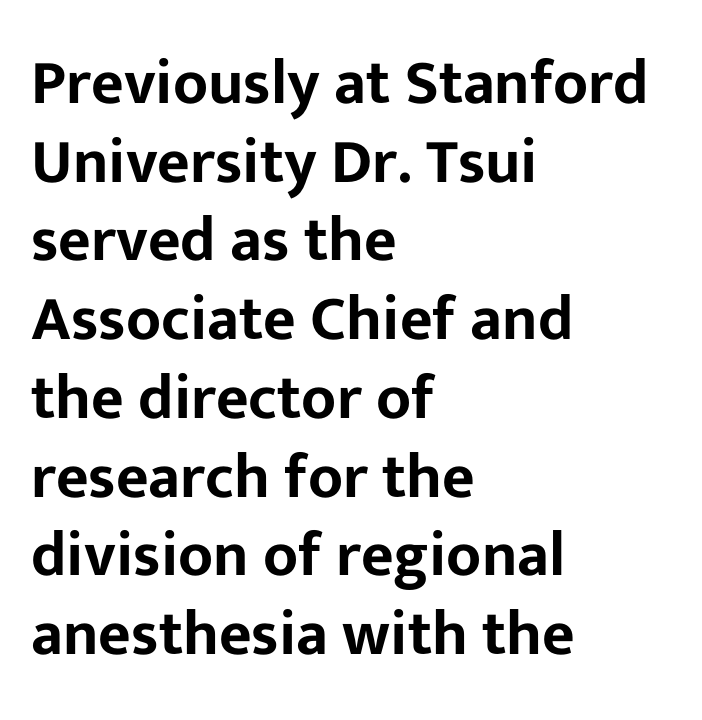
The area under the type is left untouched. The designer went with a sans here, leaving each stem footless. This is roman type, the default non-slanted kind. You could not count columns in this text — the font is proportionally spaced. Visually the block forms a straight wall on the left and a jagged coastline on the right. The vertical gap from one line to the next is medium.
